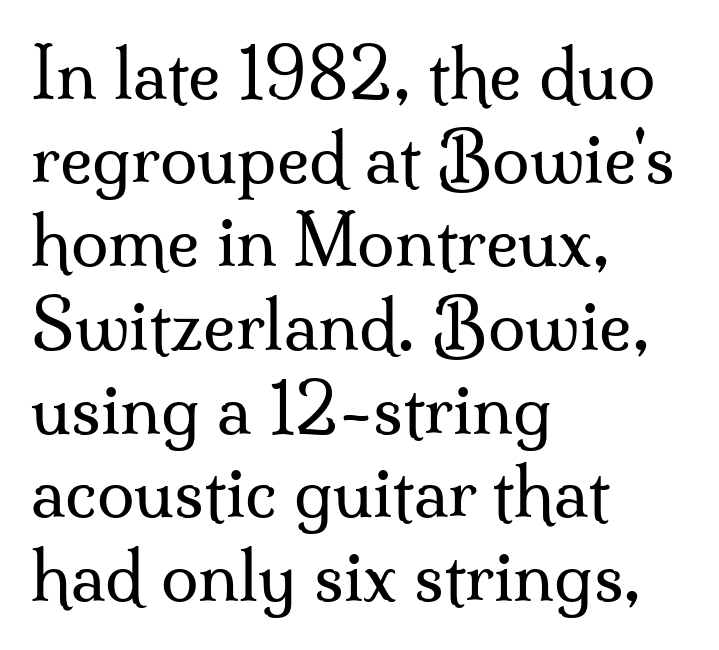
The tracking reads as untouched default to a designer's eye. This sample uses an upright cut, with every glyph sitting square on the baseline. To sum up the face: it has serifs. The gap between lines stays unmarked. Stems and bowls with no extra thickness — not bold.
